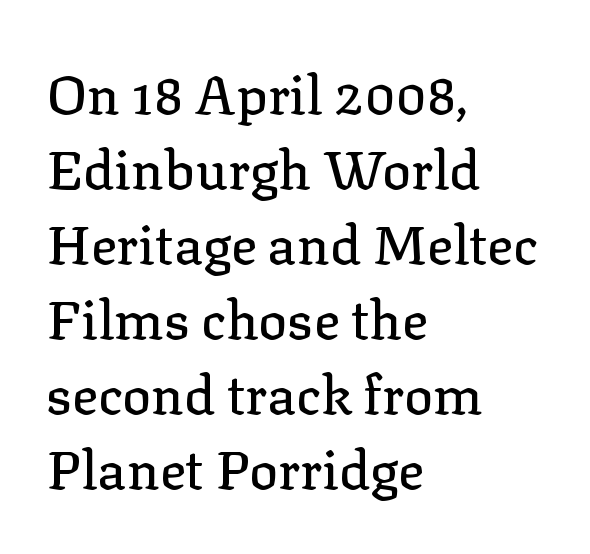
Q: Is the text italic (slanted)? A: No, it is upright.
Q: Is the typeface a serif or a sans-serif typeface? A: Serif.
Q: Is the text underlined? A: No.
Q: How is the paragraph aligned? A: Left-aligned.
Q: Is the spacing between letters normal or unusually wide? A: Normal.
Q: Is the spacing between lines tight, normal or loose? A: Normal.
Q: Width (condensed, normal, or wide)? A: Normal.
Q: Stroke contrast? A: Low.
Q: x-height? A: Medium.
Q: Monospaced? A: No.
